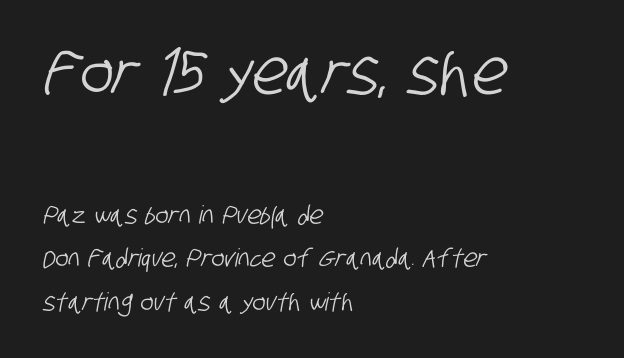
What kind of face is this? One without serifs — a sans. These lines keep a tight, regular rhythm from letter to letter. Two sizes are in play, and the larger belongs to the first block. Each letter keeps its own natural width here, so spacing adapts to shape. Lines of text with bare space underneath. The paragraph shown leans on its left margin.
